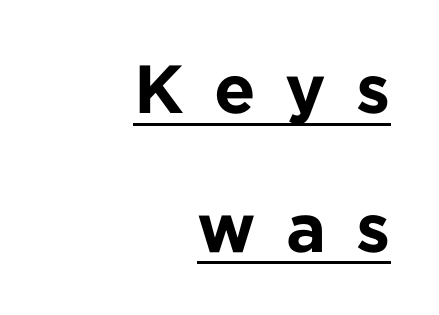
The image shows 68 px bold sans-serif type, upright; set right-aligned, loose line spacing (2.04x), unusually wide letter spacing (+0.44 em), underlined; low stroke contrast and a medium x-height.
